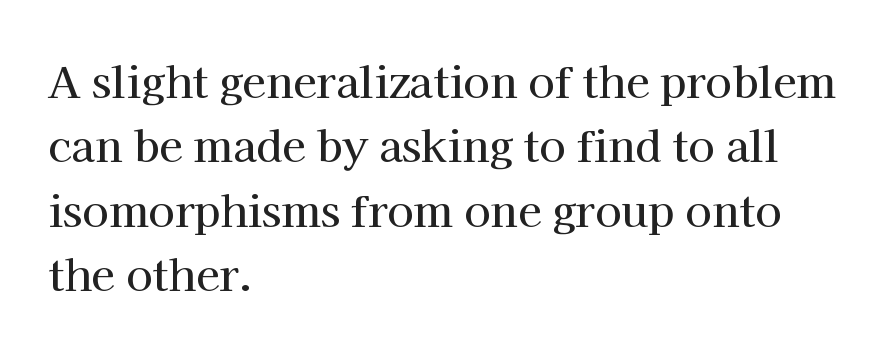
The lettering holds an erect, upright posture throughout. Rows of type keep a routine distance in the vertical direction. Look at the tracking — it's just the regular setting, nothing added. Looks like regular typesetting: each glyph gets only the width it needs. The words here are not underlined.
